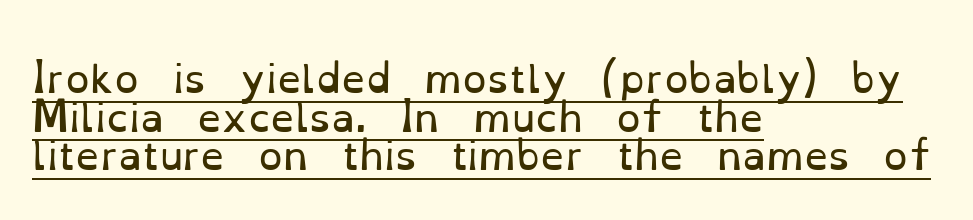
The image shows 39 px regular-weight serif type, upright; set left-aligned, tight line spacing (0.99x), normal letter spacing, underlined; low stroke contrast and a small x-height.
